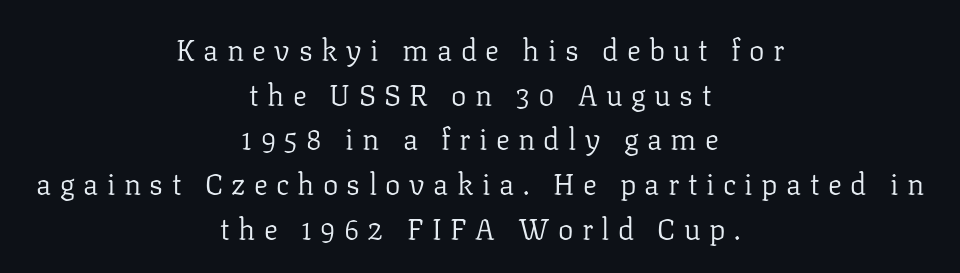
Q: Is the text bold? A: No.
Q: Is the text italic (slanted)? A: No, it is upright.
Q: Is the typeface a serif or a sans-serif typeface? A: Serif.
Q: Is the text underlined? A: No.
Q: How is the paragraph aligned? A: Centered.
Q: Is the spacing between letters normal or unusually wide? A: Unusually wide.
Q: Is the spacing between lines tight, normal or loose? A: Normal.
Q: Width (condensed, normal, or wide)? A: Normal.
Q: Stroke contrast? A: Low.
Q: x-height? A: Medium.
Q: Monospaced? A: No.
